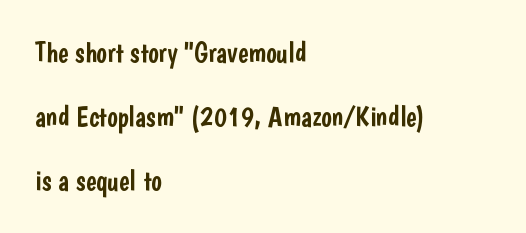
The image shows 28 px condensed sans-serif type, upright; set left-aligned, loose line spacing (2.29x), normal letter spacing, not underlined; low stroke contrast and a medium x-height.
